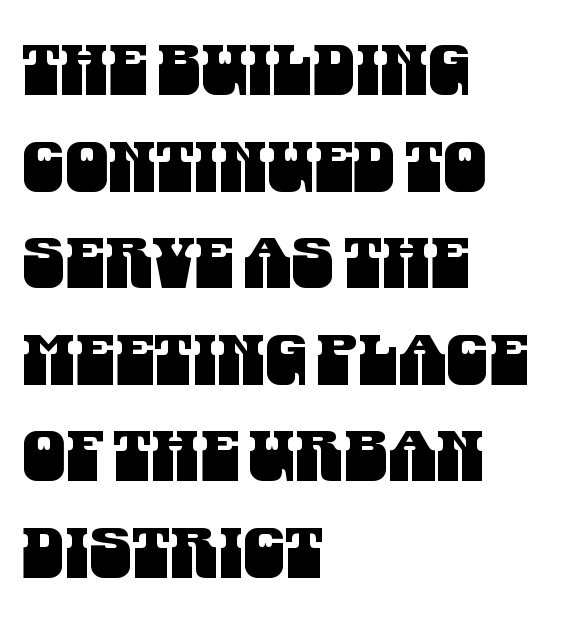
The image shows 69 px condensed sans-serif type; set left-aligned, normal line spacing (1.4x), normal letter spacing, not underlined; medium stroke contrast and a large x-height.
